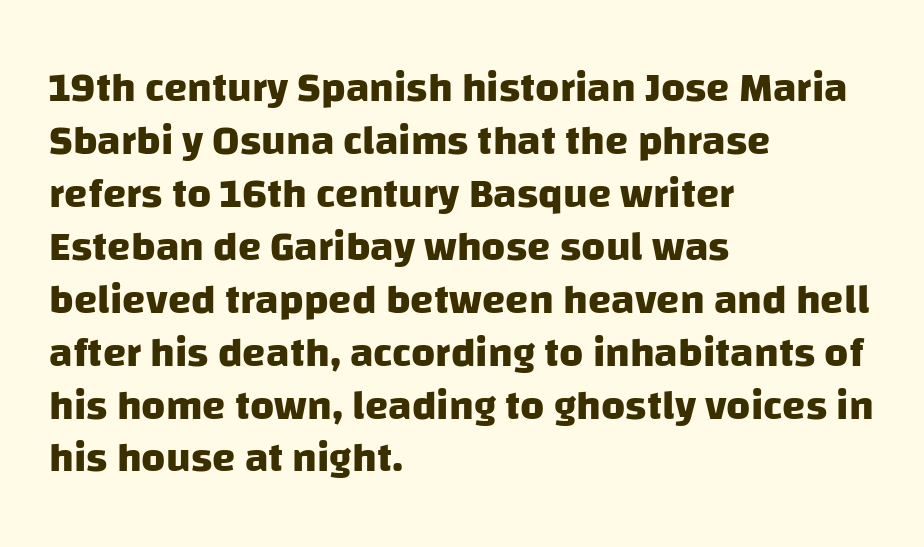
The image shows 42 px heavy sans-serif type; set left-aligned, normal line spacing (1.26x), normal letter spacing, not underlined; low stroke contrast and a large x-height.
